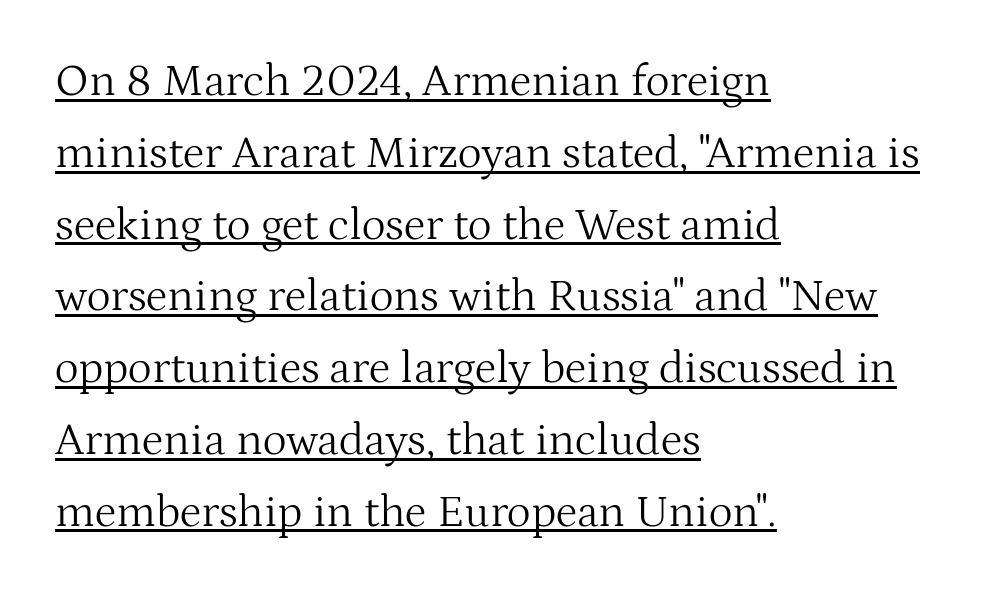
{"serif": "yes", "italic": "no", "bold": "no", "weight": "light", "width": "normal", "stroke_contrast": "medium", "x_height": "medium", "monospaced": "no", "underline": "yes", "align": "left", "line_spacing": "normal", "line_spacing_ratio": 1.56, "letter_spacing": "normal", "letter_spacing_em": 0.0, "glyph_px": 46}
